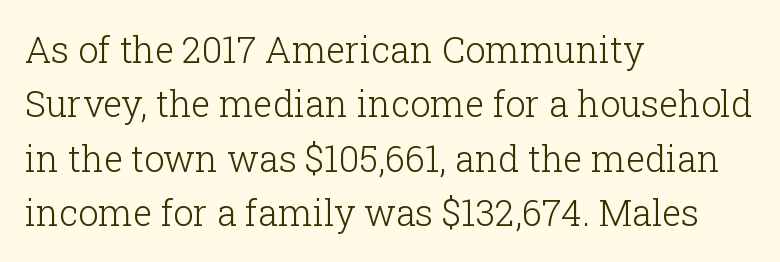
A typesetter would call this leading conventional body-copy spacing. The rag falls on the right side of this text block. The passage shown is typeset with a serif family. Looks like regular typesetting: each glyph gets only the width it needs.
